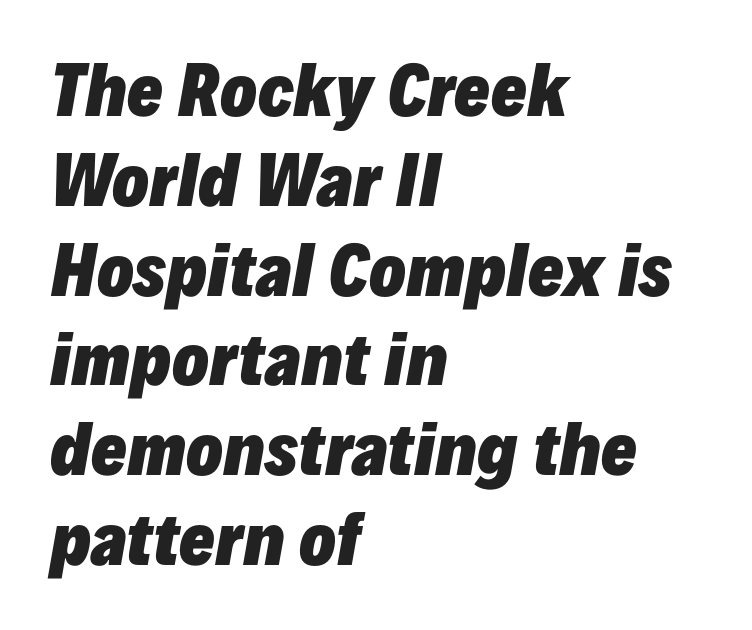
The image shows 67 px heavy type, italic (leaning right); set left-aligned, normal line spacing (1.34x), normal letter spacing, not underlined; low stroke contrast and a medium x-height.
